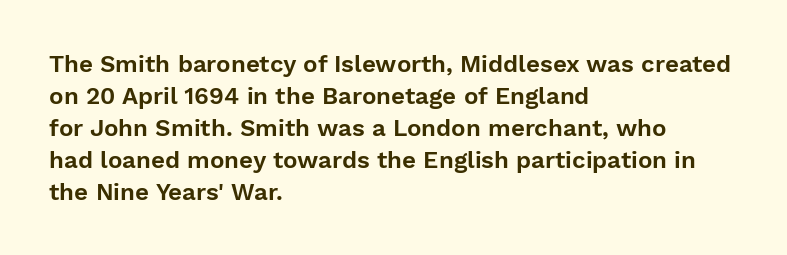
The image shows 24 px text type, upright; set left-aligned, normal line spacing (1.33x), normal letter spacing, not underlined.
